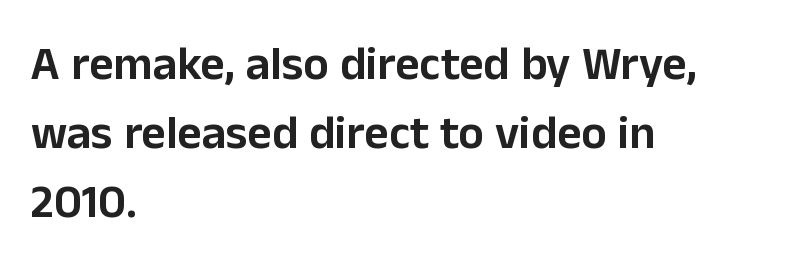
{"serif": "no", "italic": "no", "width": "normal", "stroke_contrast": "low", "x_height": "medium", "monospaced": "no", "underline": "no", "align": "left", "line_spacing": "normal", "line_spacing_ratio": 1.47, "letter_spacing": "normal", "letter_spacing_em": 0.0, "glyph_px": 47}
